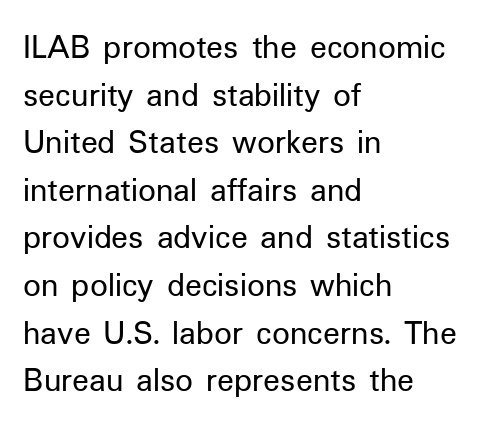
The passage shown is not underscored anywhere. Is the letter spacing exaggerated? No — it looks like the ordinary default. The face used here is proportionally spaced, like ordinary book or web type. Stems and bowls with no extra thickness — not bold.
